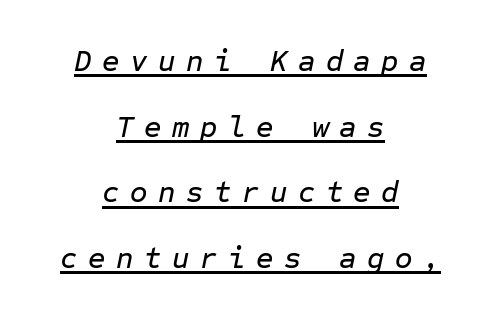
{"italic": "yes", "lean": "right", "slant_degrees": 12, "width": "normal", "stroke_contrast": "low", "x_height": "medium", "monospaced": "yes", "underline": "yes", "align": "center", "line_spacing": "loose", "line_spacing_ratio": 2.19, "letter_spacing": "wide", "letter_spacing_em": 0.35, "glyph_px": 30}
